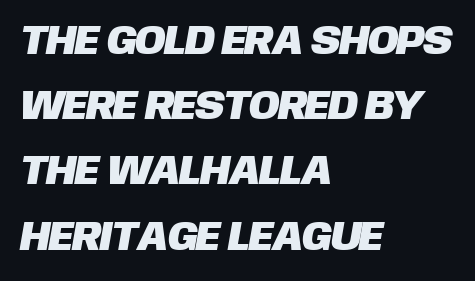
The image shows 41 px sans-serif type; set left-aligned, normal line spacing (1.59x), normal letter spacing, not underlined; low stroke contrast and a large x-height.
